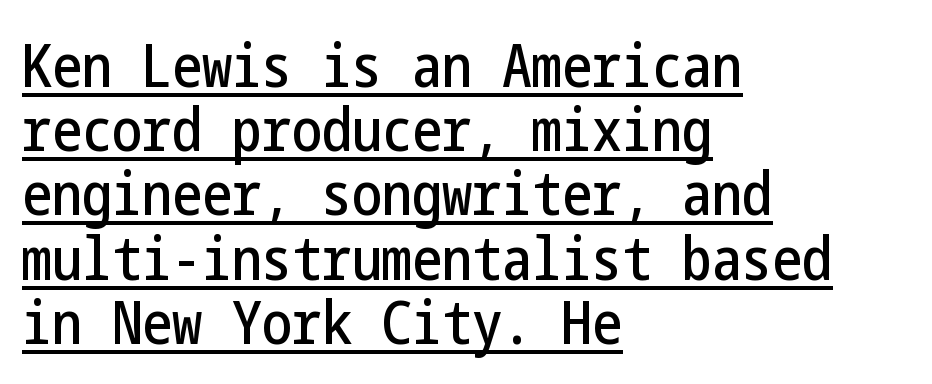
Words appear dense and cohesive because spacing is normal. Compared with a centered layout, this one pins lines to the left instead. Underlined type. This is roman type, the default non-slanted kind.
